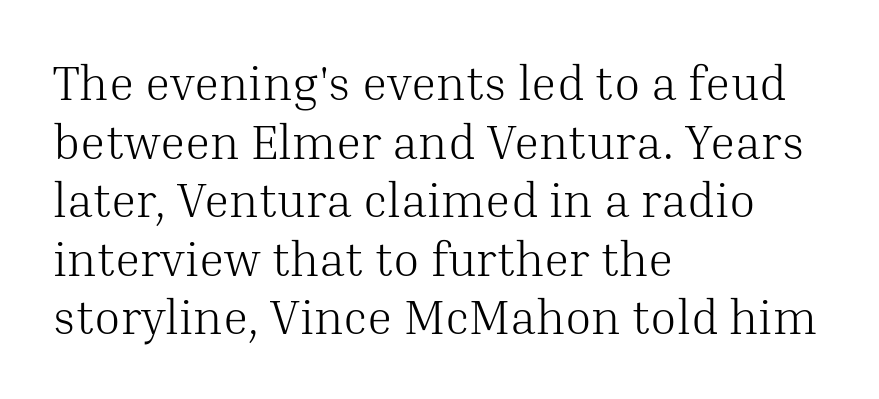
Q: Is the text bold? A: No.
Q: Is the text italic (slanted)? A: No, it is upright.
Q: Is the typeface a serif or a sans-serif typeface? A: Serif.
Q: Is the text underlined? A: No.
Q: How is the paragraph aligned? A: Left-aligned.
Q: Is the spacing between letters normal or unusually wide? A: Normal.
Q: Width (condensed, normal, or wide)? A: Normal.
Q: Stroke contrast? A: Medium.
Q: x-height? A: Medium.
Q: Monospaced? A: No.
